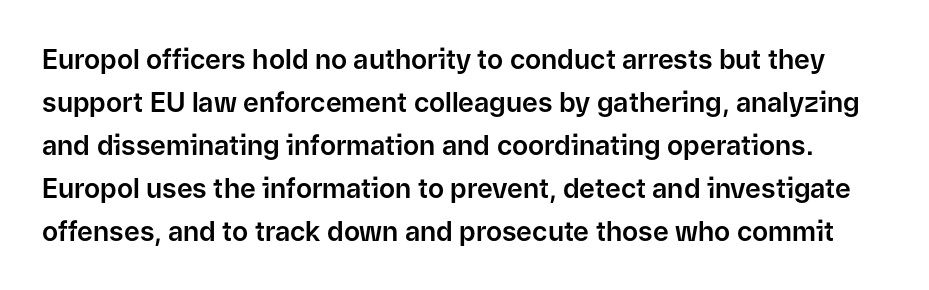
Each row of text sits above clean, open space. Every character sits straight up, as roman type does. Tracking value appears to be zero — textbook default spacing. Successive baselines arrive at the customary interval.
